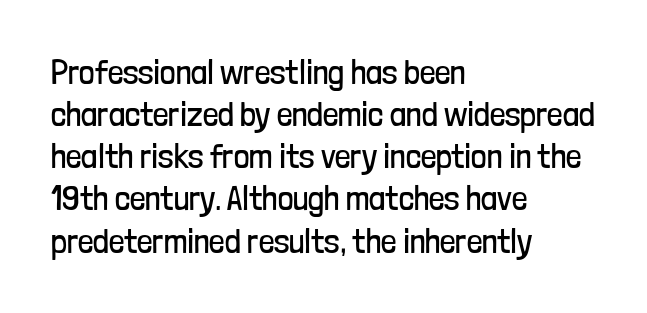
You can tell it's not italic because the verticals are truly vertical. A clean baseline with only descenders dipping below it. Glyph-to-glyph distance matches everyday printed text. Alignment: flush left. The face used here is proportionally spaced, like ordinary book or web type.
